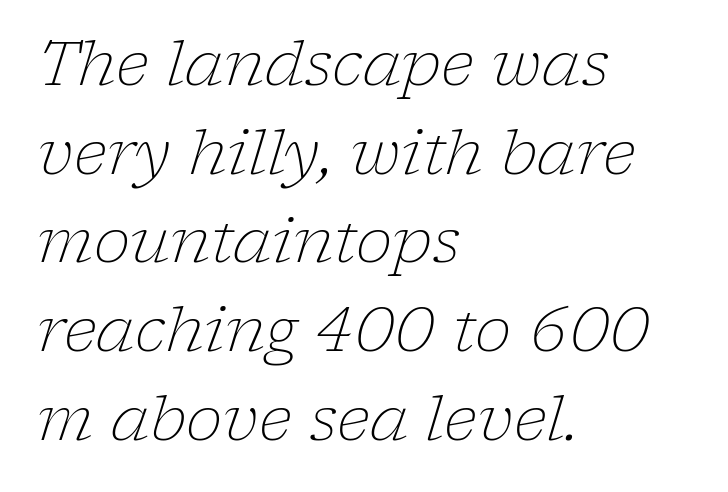
The image shows 62 px light serif type, italic (leaning right); set left-aligned, normal line spacing (1.43x), normal letter spacing, not underlined; low stroke contrast and a medium x-height.
